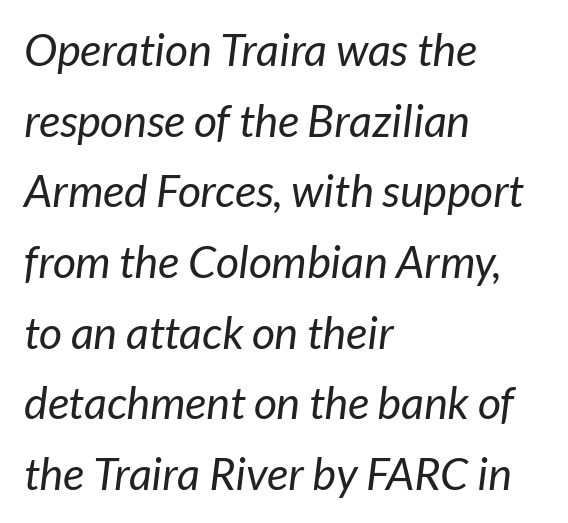
Q: Is the text bold? A: No.
Q: Is the typeface a serif or a sans-serif typeface? A: Sans-serif.
Q: Is the text underlined? A: No.
Q: How is the paragraph aligned? A: Left-aligned.
Q: Is the spacing between letters normal or unusually wide? A: Normal.
Q: Is the spacing between lines tight, normal or loose? A: Normal.
Q: Width (condensed, normal, or wide)? A: Normal.
Q: Stroke contrast? A: Low.
Q: x-height? A: Medium.
Q: Monospaced? A: No.
